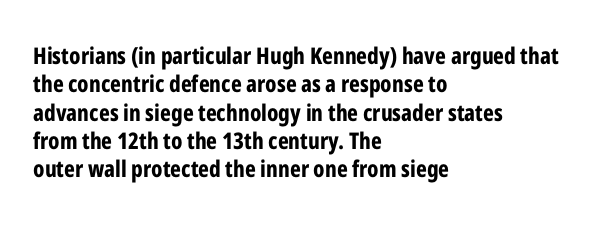
{"italic": "no", "bold": "yes", "underline": "no", "align": "left", "line_spacing_ratio": 1.23, "letter_spacing": "normal", "letter_spacing_em": 0.0, "glyph_px": 23}
